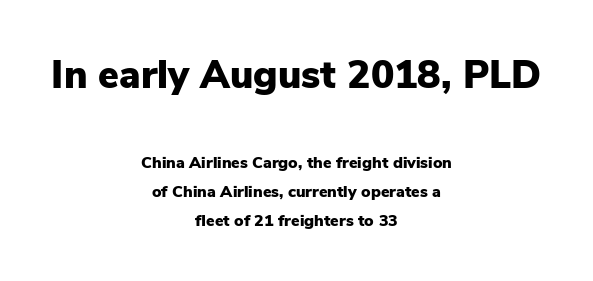
If you folded the block vertically in half, each line would mirror itself in length. These lines are rendered in a variable-pitch font. The typography opts for an upright posture over an oblique one. No feet cap the strokes, marking this as sans-serif type. Two sizes are in play, and the larger belongs to the first block. These words are printed bold, with thick strokes throughout.
